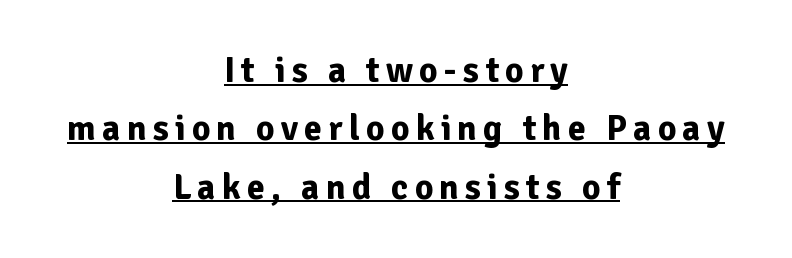
No italicization has been applied; the sample stays upright. As a designer I'd log this as weight 700, bold. The lettering is marked with a stroke running underneath it. The passage shown stacks its lines at a standard gap.
